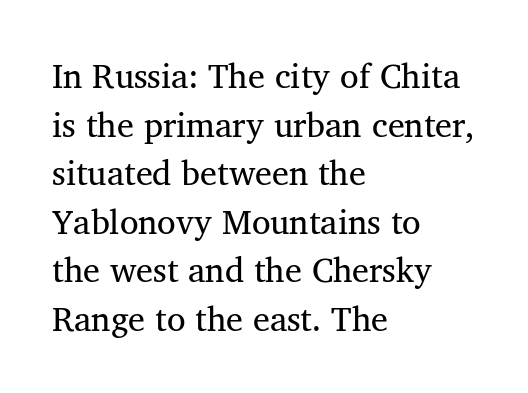
Q: Is the text italic (slanted)? A: No, it is upright.
Q: Is the typeface a serif or a sans-serif typeface? A: Serif.
Q: Is the text underlined? A: No.
Q: How is the paragraph aligned? A: Left-aligned.
Q: Is the spacing between letters normal or unusually wide? A: Normal.
Q: Is the spacing between lines tight, normal or loose? A: Normal.
Q: Width (condensed, normal, or wide)? A: Normal.
Q: Stroke contrast? A: Medium.
Q: x-height? A: Medium.
Q: Monospaced? A: No.
